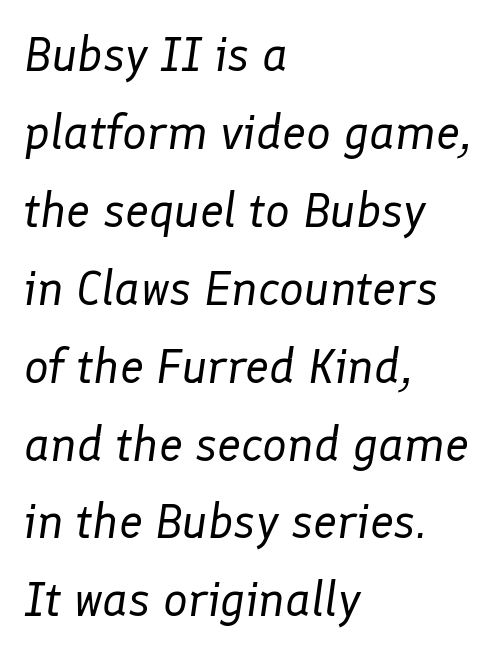
Q: Is the text bold? A: No.
Q: Is the text italic (slanted)? A: Yes, it leans right by about 8 degrees.
Q: Is the text underlined? A: No.
Q: How is the paragraph aligned? A: Left-aligned.
Q: Is the spacing between letters normal or unusually wide? A: Normal.
Q: Is the spacing between lines tight, normal or loose? A: Normal.
Q: Width (condensed, normal, or wide)? A: Normal.
Q: Stroke contrast? A: Low.
Q: x-height? A: Medium.
Q: Monospaced? A: No.
